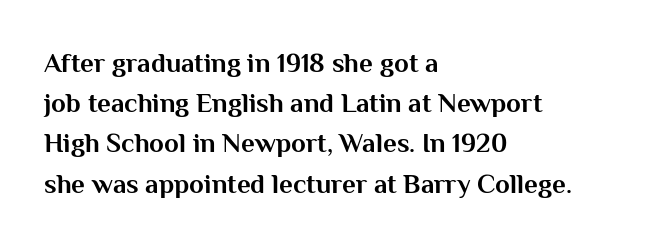
{"italic": "no", "bold": "yes", "underline": "no", "align": "left", "line_spacing": "normal", "line_spacing_ratio": 1.49, "letter_spacing": "normal", "letter_spacing_em": 0.0, "glyph_px": 27}
